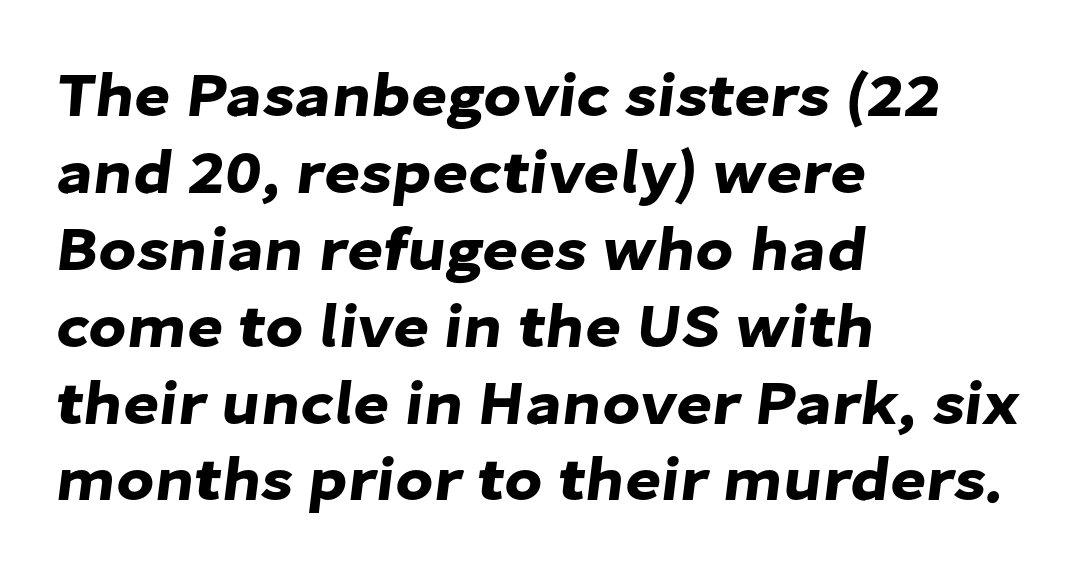
{"serif": "no", "width": "normal", "stroke_contrast": "low", "x_height": "medium", "monospaced": "no", "underline": "no", "align": "left", "line_spacing_ratio": 1.24, "letter_spacing": "normal", "letter_spacing_em": 0.0, "glyph_px": 62}
